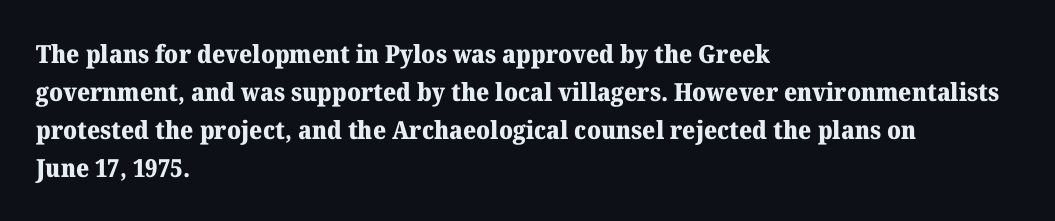
Q: Is the text bold? A: Yes.
Q: Is the text italic (slanted)? A: No, it is upright.
Q: Is the text underlined? A: No.
Q: How is the paragraph aligned? A: Left-aligned.
Q: Is the spacing between letters normal or unusually wide? A: Normal.
Q: Is the spacing between lines tight, normal or loose? A: Normal.
